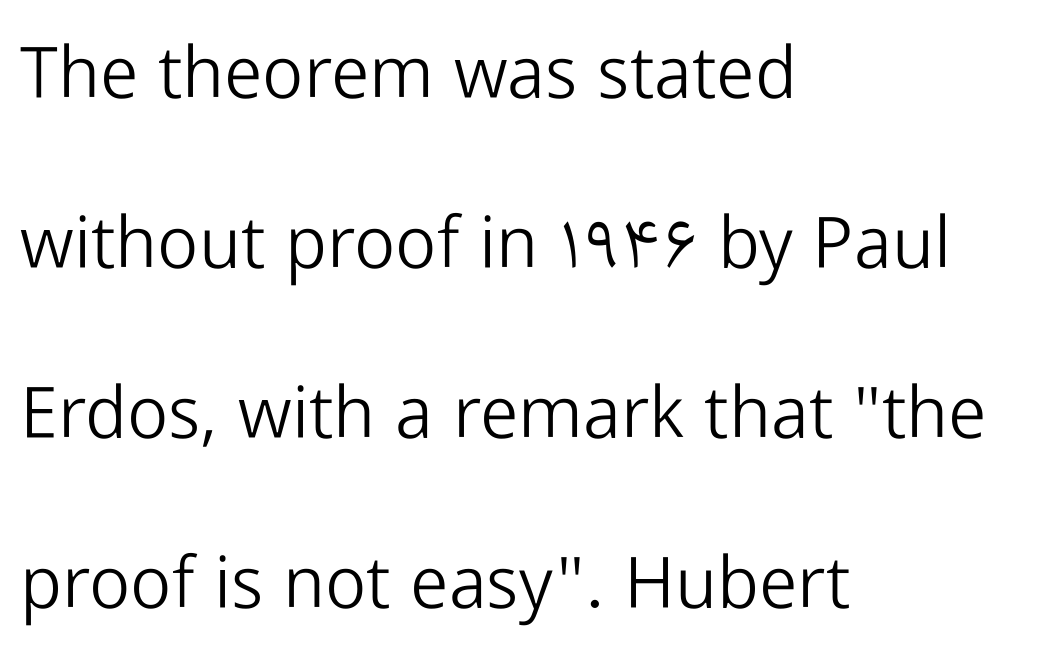
Every stem runs plumb, perpendicular to the baseline. The passage shown is not underscored anywhere. Short and long lines alike share a common starting point at left. This sample uses plain, unmodified letter spacing.
